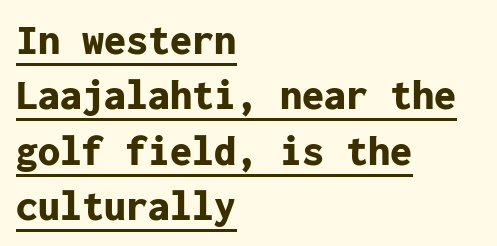
{"serif": "no", "italic": "no", "bold": "yes", "weight": "bold", "width": "normal", "stroke_contrast": "low", "x_height": "medium", "monospaced": "yes", "underline": "yes", "align": "left", "line_spacing": "normal", "line_spacing_ratio": 1.26, "letter_spacing": "normal", "letter_spacing_em": 0.0, "glyph_px": 44}
